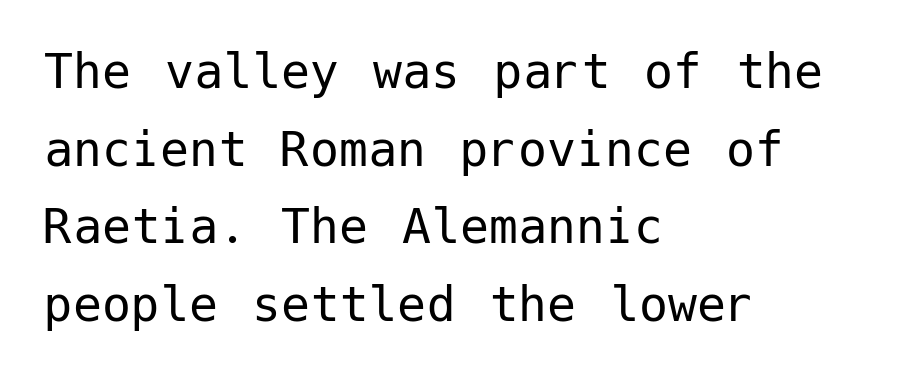
A typesetter would call this zero additional tracking. The rendering shows plain stroke endings on the letterforms — a sans-serif design. This reads as an unemphasized weight, regular at the heaviest. Typeset ragged right — the left edge is the straight one. A typesetter would mark this as roman, not italic.
